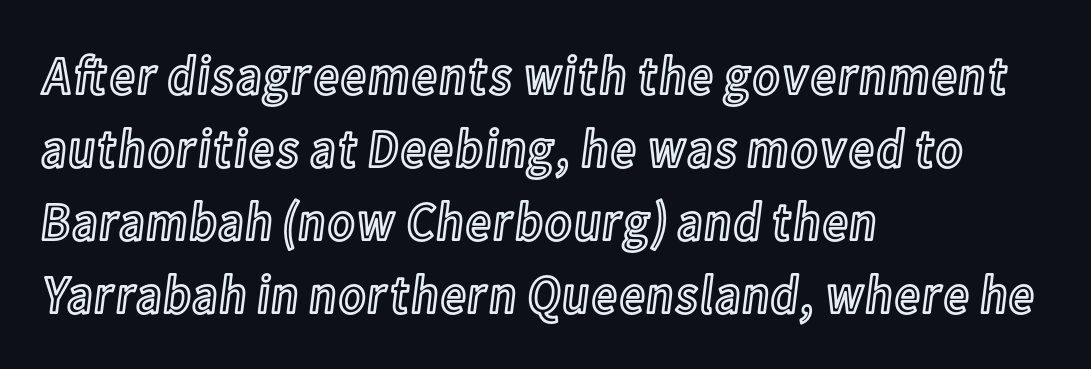
{"width": "condensed", "x_height": "medium", "monospaced": "no", "underline": "no", "align": "left", "line_spacing": "normal", "line_spacing_ratio": 1.33, "letter_spacing": "normal", "letter_spacing_em": 0.0, "glyph_px": 55}
